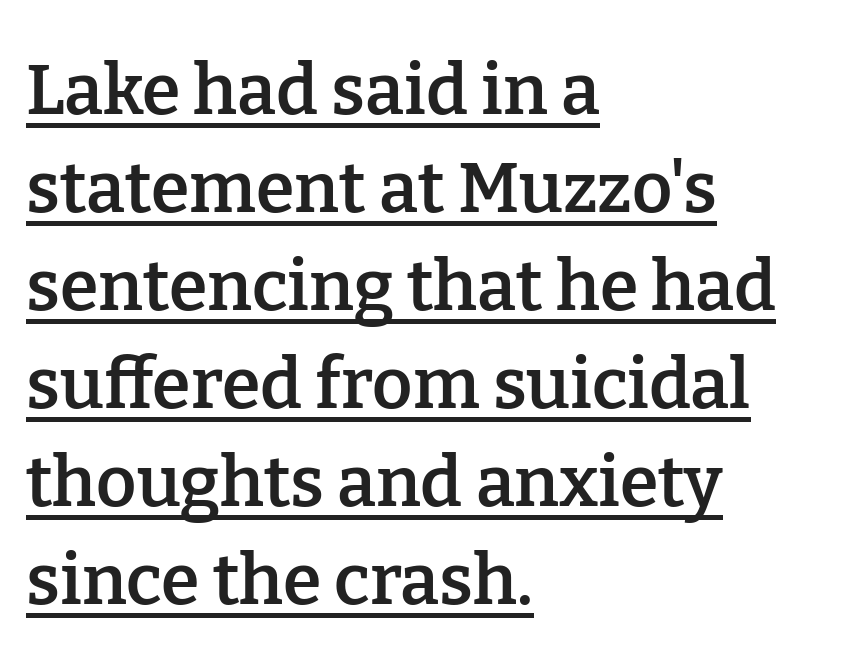
{"serif": "yes", "italic": "no", "bold": "semi", "weight": "semibold", "width": "normal", "stroke_contrast": "low", "x_height": "medium", "monospaced": "no", "underline": "yes", "align": "left", "line_spacing": "normal", "line_spacing_ratio": 1.4, "letter_spacing": "normal", "letter_spacing_em": 0.0, "glyph_px": 70}
